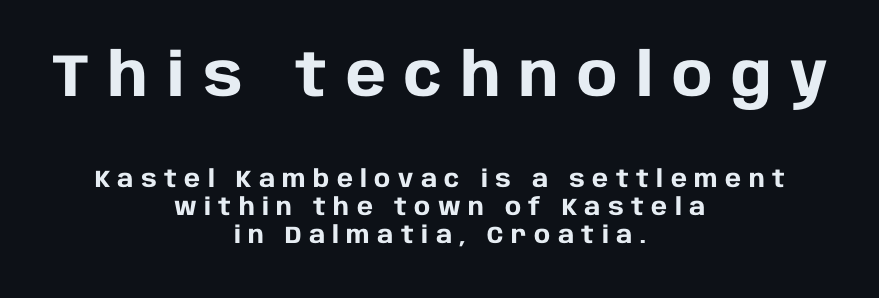
The image shows 60 px heavy sans-serif type, upright; set centered, line spacing 1.18x, unusually wide letter spacing (+0.31 em), not underlined; the first (top) block is 2.5x larger; low stroke contrast and a large x-height.
